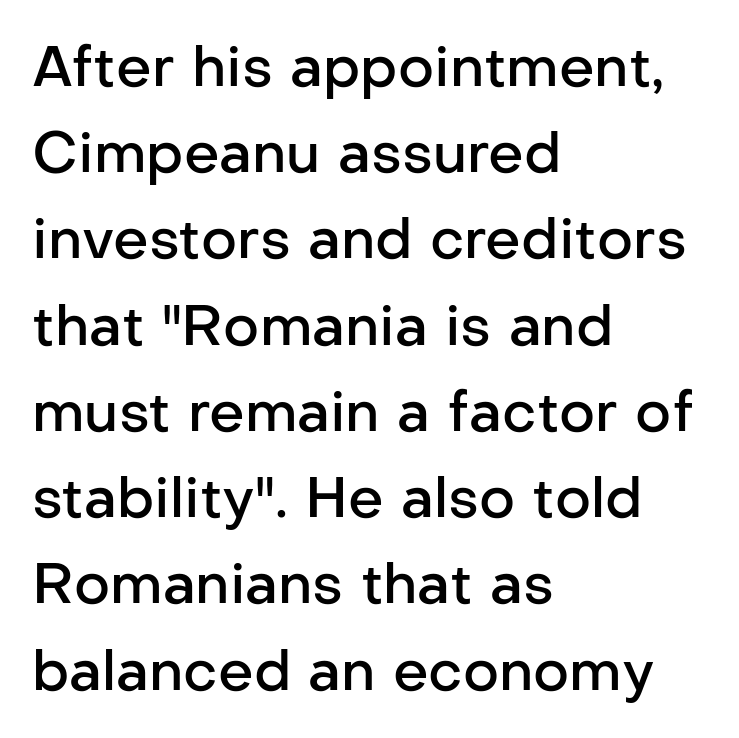
{"serif": "no", "italic": "no", "bold": "semi", "weight": "semibold", "width": "normal", "stroke_contrast": "low", "x_height": "medium", "monospaced": "no", "underline": "no", "align": "left", "line_spacing": "normal", "line_spacing_ratio": 1.54, "letter_spacing": "normal", "letter_spacing_em": 0.0, "glyph_px": 56}
